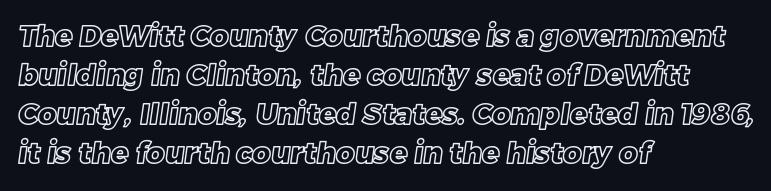
Q: Is the text underlined? A: No.
Q: How is the paragraph aligned? A: Left-aligned.
Q: Is the spacing between letters normal or unusually wide? A: Normal.
Q: Is the spacing between lines tight, normal or loose? A: Normal.
Q: Width (condensed, normal, or wide)? A: Normal.
Q: x-height? A: Large.
Q: Monospaced? A: No.
